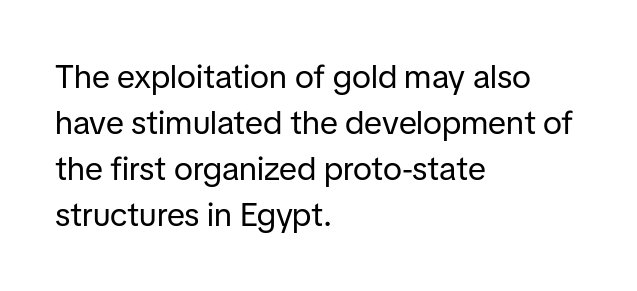
The image shows 33 px regular-weight sans-serif type, upright; set left-aligned, normal line spacing (1.39x), normal letter spacing, not underlined; low stroke contrast and a medium x-height.
